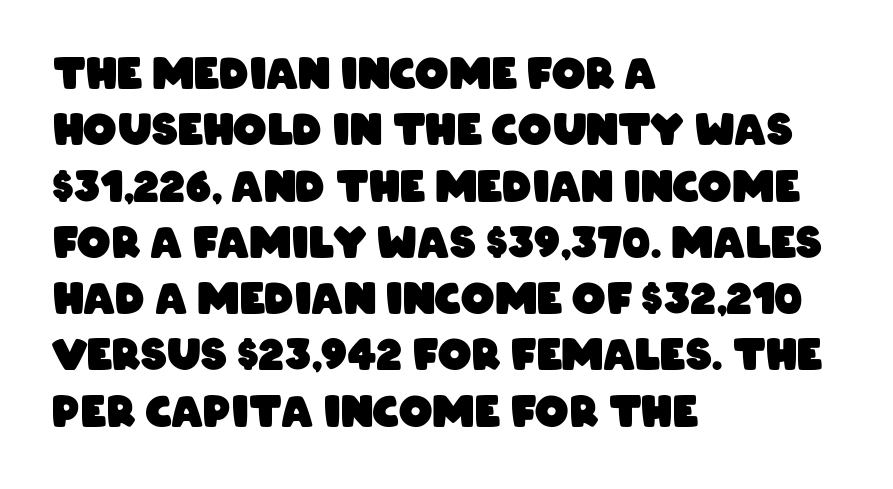
Q: Is the text bold? A: Yes.
Q: Is the typeface a serif or a sans-serif typeface? A: Sans-serif.
Q: Is the text underlined? A: No.
Q: How is the paragraph aligned? A: Left-aligned.
Q: Is the spacing between letters normal or unusually wide? A: Normal.
Q: Is the spacing between lines tight, normal or loose? A: Normal.
Q: Width (condensed, normal, or wide)? A: Condensed.
Q: Stroke contrast? A: Low.
Q: x-height? A: Large.
Q: Monospaced? A: No.
